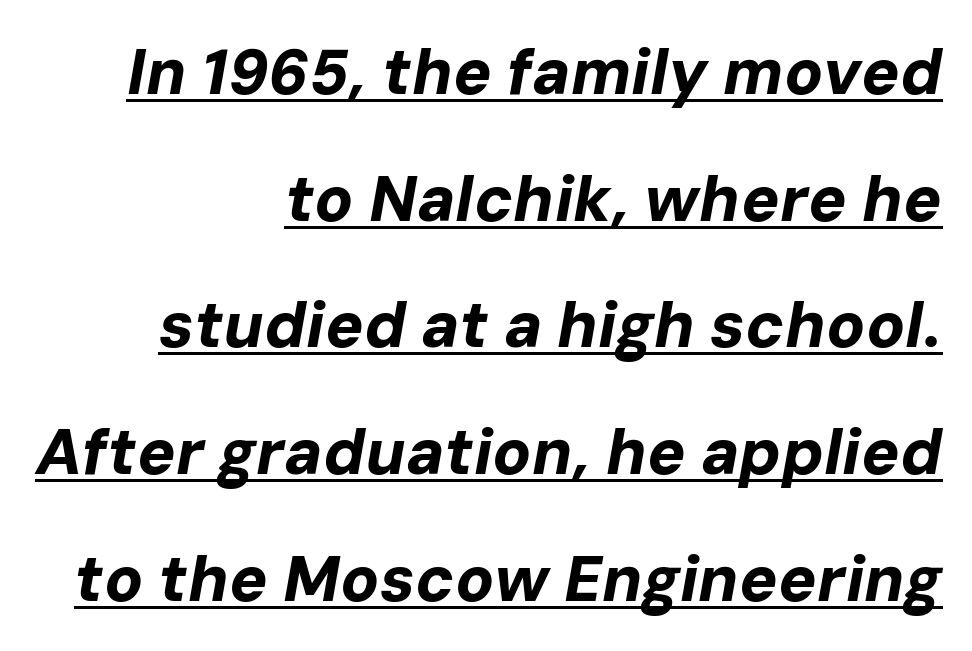
Q: Is the text bold? A: Yes.
Q: Is the text italic (slanted)? A: Yes, it leans right by about 10 degrees.
Q: Is the text underlined? A: Yes.
Q: How is the paragraph aligned? A: Right-aligned.
Q: Is the spacing between letters normal or unusually wide? A: Normal.
Q: Is the spacing between lines tight, normal or loose? A: Loose.
Q: Width (condensed, normal, or wide)? A: Normal.
Q: Stroke contrast? A: Low.
Q: x-height? A: Medium.
Q: Monospaced? A: No.
